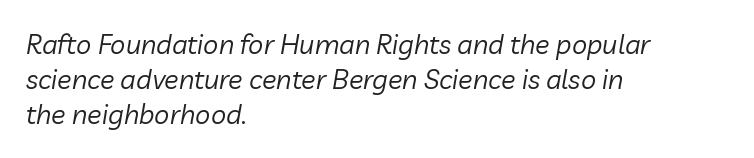
The compositor pushed each line to the left boundary. Stems here are at most as thick as an everyday book face. You could call the tracking neutral — neither tight nor loose. The leading is moderate, giving the passage an even texture.
